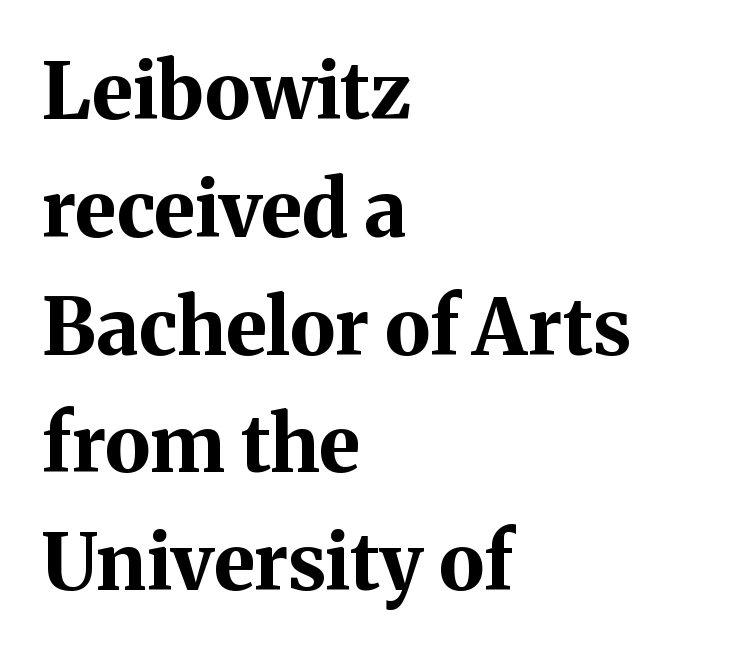
The image shows 78 px bold serif type, upright; set left-aligned, normal line spacing (1.51x), normal letter spacing, not underlined; medium stroke contrast and a medium x-height.
